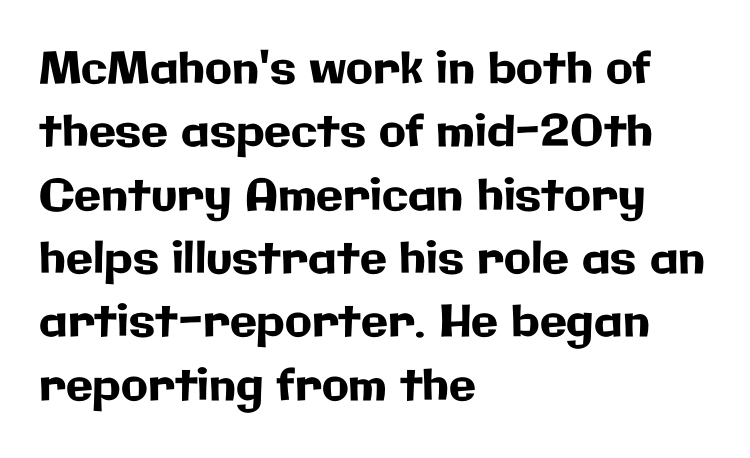
Type style note: lacks serifs. Short note: letters normally spaced. The rendering uses a moderate line-height, typical for paragraphs. When letters stand straight like this, we call the style roman or upright.
